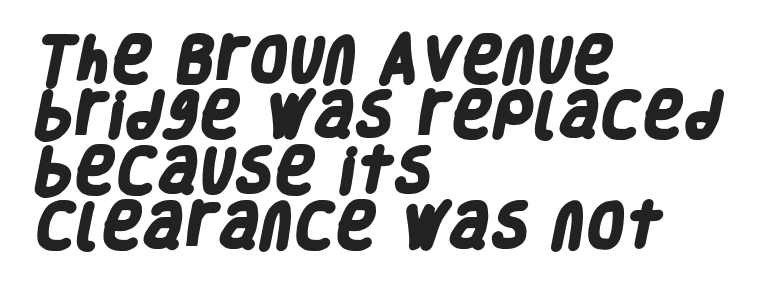
{"serif": "no", "bold": "yes", "weight": "heavy", "width": "condensed", "stroke_contrast": "low", "x_height": "large", "monospaced": "no", "underline": "no", "align": "left", "line_spacing": "tight", "line_spacing_ratio": 1.11, "letter_spacing": "normal", "letter_spacing_em": 0.0, "glyph_px": 50}
